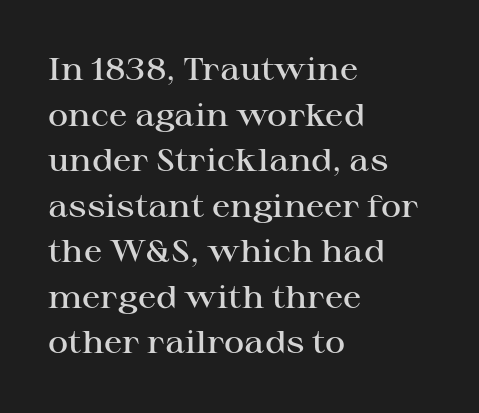
Small tapered or slab feet sit at the stroke ends, so this counts as serif. The rendering uses a moderate line-height, typical for paragraphs. You could not count columns in this text — the font is proportionally spaced. Is the type bold? Partly — it's a semibold, heavier than regular but not fully bold.
